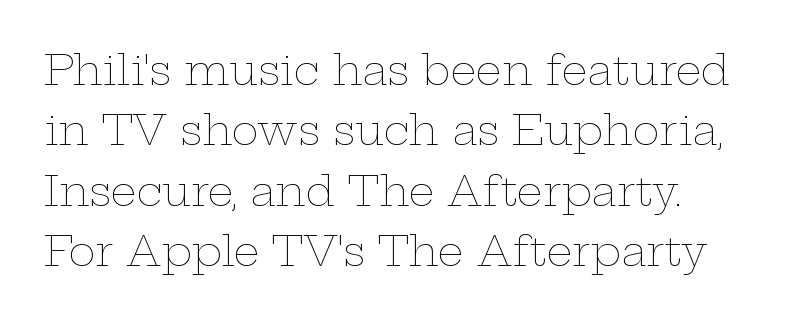
Q: Is the text bold? A: No.
Q: Is the text italic (slanted)? A: No, it is upright.
Q: Is the text underlined? A: No.
Q: How is the paragraph aligned? A: Left-aligned.
Q: Is the spacing between letters normal or unusually wide? A: Normal.
Q: Is the spacing between lines tight, normal or loose? A: Normal.
Q: Width (condensed, normal, or wide)? A: Wide.
Q: Stroke contrast? A: Low.
Q: x-height? A: Medium.
Q: Monospaced? A: No.
